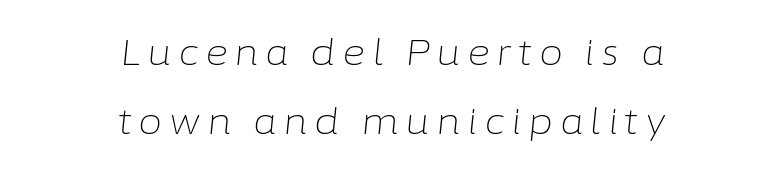
Q: Is the text bold? A: No.
Q: Is the text italic (slanted)? A: Yes, it leans right by about 6 degrees.
Q: Is the text underlined? A: No.
Q: How is the paragraph aligned? A: Centered.
Q: Is the spacing between lines tight, normal or loose? A: Loose.
Q: Width (condensed, normal, or wide)? A: Normal.
Q: Stroke contrast? A: Low.
Q: x-height? A: Medium.
Q: Monospaced? A: No.
